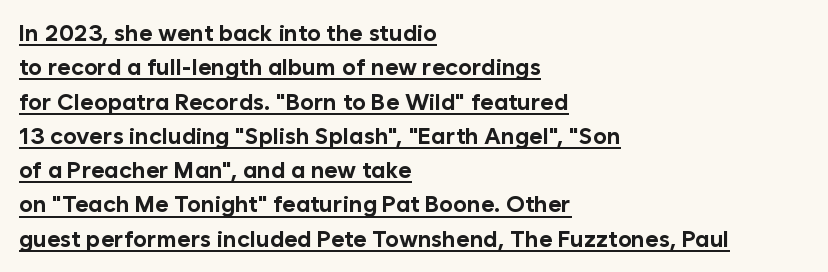
The image shows 23 px bold type, upright; set left-aligned, normal line spacing (1.49x), normal letter spacing, underlined.
